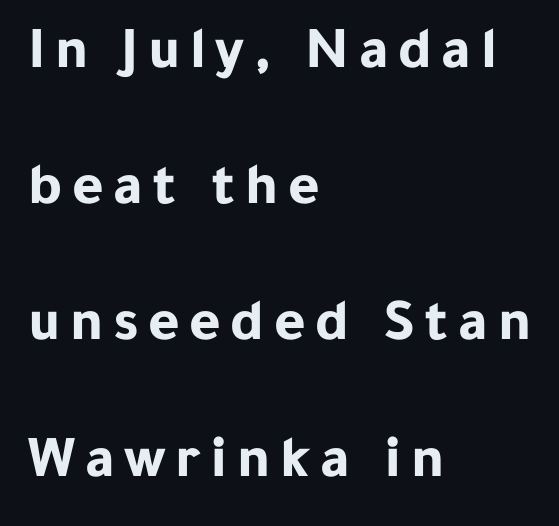
No feet cap the strokes, marking this as sans-serif type. Students, this is bold: see how much ink each stroke carries. This block would shrink considerably if given ordinary leading; it's expanded now. Designer's note — italics off, roman on. These lines are rendered in a variable-pitch font. The baseline area is clear.
